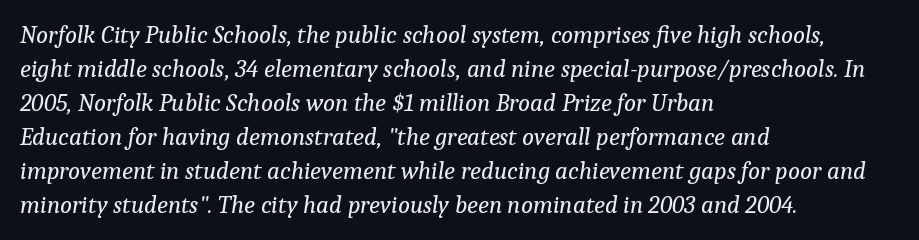
Q: Is the text bold? A: No.
Q: Is the text italic (slanted)? A: Yes, it leans right by about 9 degrees.
Q: Is the text underlined? A: No.
Q: How is the paragraph aligned? A: Left-aligned.
Q: Is the spacing between letters normal or unusually wide? A: Normal.
Q: Is the spacing between lines tight, normal or loose? A: Normal.
